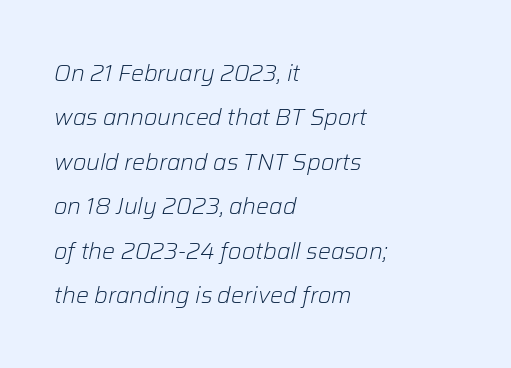
The image shows 23 px text type, italic (leaning right); set left-aligned, loose line spacing (1.93x), normal letter spacing, not underlined.
